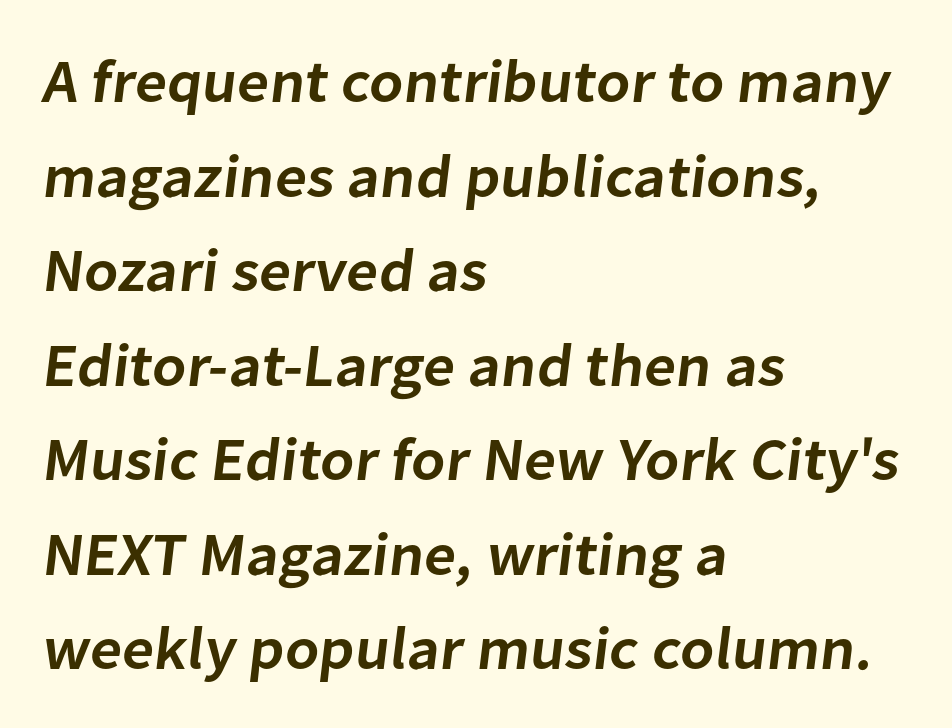
{"serif": "no", "bold": "semi", "weight": "semibold", "width": "normal", "stroke_contrast": "low", "x_height": "medium", "monospaced": "no", "underline": "no", "align": "left", "line_spacing": "normal", "line_spacing_ratio": 1.55, "letter_spacing": "normal", "letter_spacing_em": 0.0, "glyph_px": 61}
